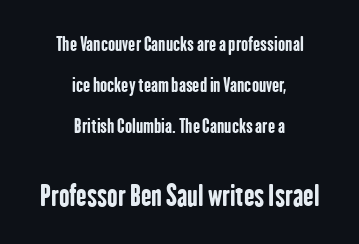
{"serif": "no", "italic": "no", "bold": "yes", "weight": "bold", "width": "condensed", "stroke_contrast": "low", "x_height": "medium", "monospaced": "no", "underline": "no", "align": "center", "line_spacing": "loose", "line_spacing_ratio": 2.17, "letter_spacing": "normal", "letter_spacing_em": 0.0, "larger_block": "second", "size_ratio": 1.47, "glyph_px": 28}
